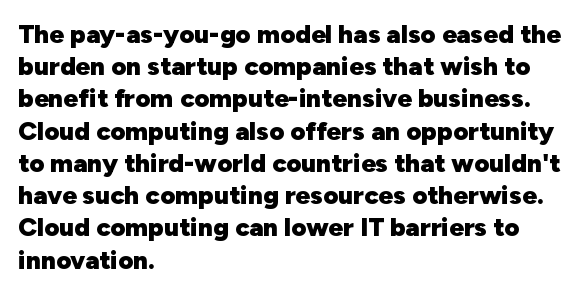
{"italic": "no", "bold": "yes", "underline": "no", "align": "left", "line_spacing_ratio": 1.24, "letter_spacing": "normal", "letter_spacing_em": 0.0, "glyph_px": 26}
